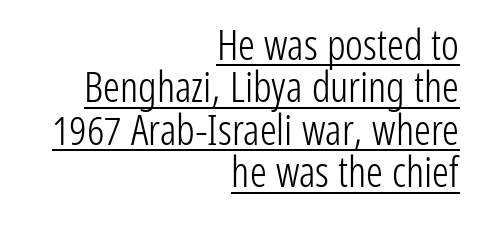
The image shows 42 px light, condensed sans-serif type, upright; set right-aligned, tight line spacing (1.01x), normal letter spacing, underlined; low stroke contrast and a medium x-height.
